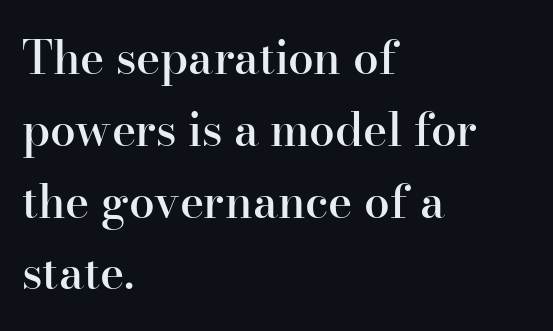
The image shows 46 px semibold serif type, upright; set left-aligned, normal line spacing (1.56x), normal letter spacing, not underlined; high stroke contrast and a small x-height.
